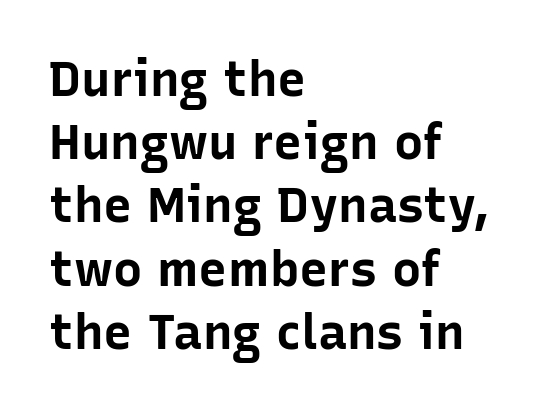
Q: Is the text bold? A: Yes.
Q: Is the text italic (slanted)? A: No, it is upright.
Q: Is the typeface a serif or a sans-serif typeface? A: Sans-serif.
Q: Is the text underlined? A: No.
Q: How is the paragraph aligned? A: Left-aligned.
Q: Is the spacing between letters normal or unusually wide? A: Normal.
Q: Is the spacing between lines tight, normal or loose? A: Normal.
Q: Width (condensed, normal, or wide)? A: Normal.
Q: Stroke contrast? A: Low.
Q: x-height? A: Medium.
Q: Monospaced? A: No.
